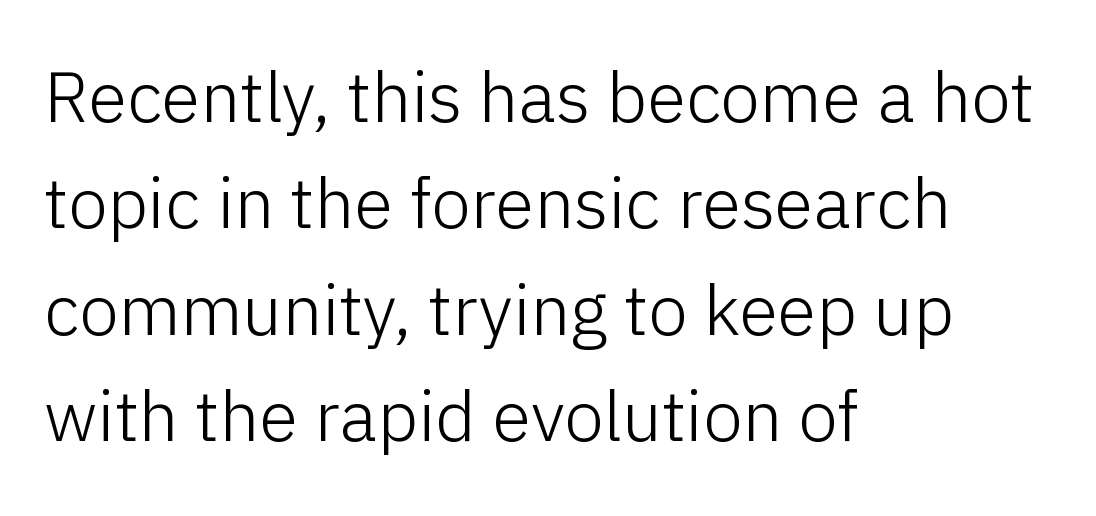
Q: Is the text bold? A: No.
Q: Is the text italic (slanted)? A: No, it is upright.
Q: Is the typeface a serif or a sans-serif typeface? A: Sans-serif.
Q: Is the text underlined? A: No.
Q: How is the paragraph aligned? A: Left-aligned.
Q: Is the spacing between letters normal or unusually wide? A: Normal.
Q: Is the spacing between lines tight, normal or loose? A: Normal.
Q: Width (condensed, normal, or wide)? A: Normal.
Q: Stroke contrast? A: Low.
Q: x-height? A: Medium.
Q: Monospaced? A: No.
